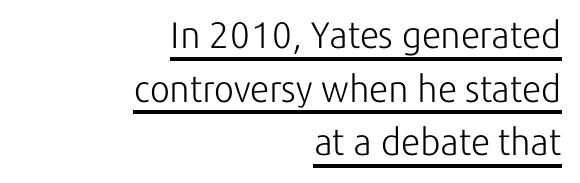
{"serif": "no", "italic": "no", "bold": "no", "weight": "light", "width": "normal", "stroke_contrast": "low", "x_height": "medium", "monospaced": "no", "underline": "yes", "align": "right", "line_spacing": "normal", "line_spacing_ratio": 1.45, "letter_spacing": "normal", "letter_spacing_em": 0.0, "glyph_px": 37}
